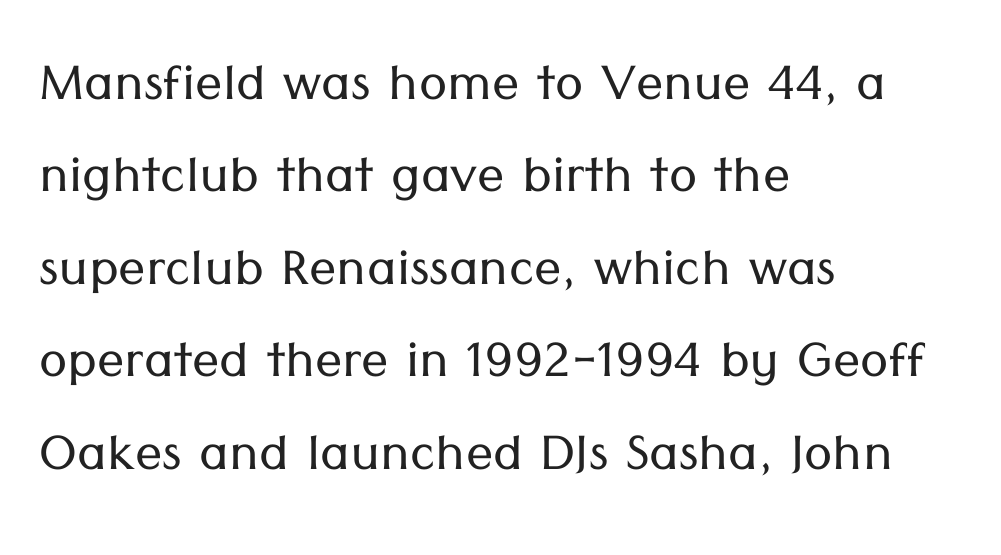
Inter-character spacing is left at the font's built-in metrics. Notice how descenders clear the ascenders below comfortably — that's standard leading. The font family rendered here belongs to the sans-serif group. Unlike italic type, these characters show no tilt at all.
